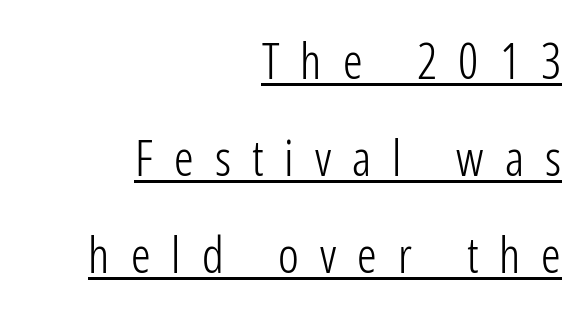
The image shows 49 px light, condensed sans-serif type, upright; set right-aligned, loose line spacing (1.98x), unusually wide letter spacing (+0.43 em), underlined; low stroke contrast and a medium x-height.
